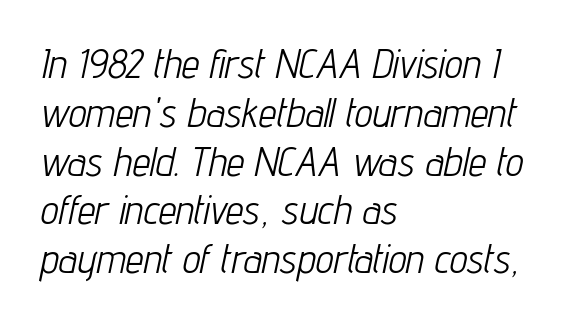
The image shows 40 px light, condensed type, italic (leaning right); set left-aligned, line spacing 1.22x, normal letter spacing, not underlined; low stroke contrast and a medium x-height.
